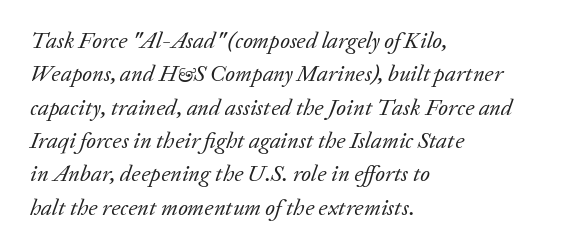
Alignment: flush left. The passage shown is not bold in any degree. Students, note that the glyphs here touch the page at normal intervals. Posture: slanted. The passage shown is not underscored anywhere. In terms of leading, this rendering sits right in the middle.
